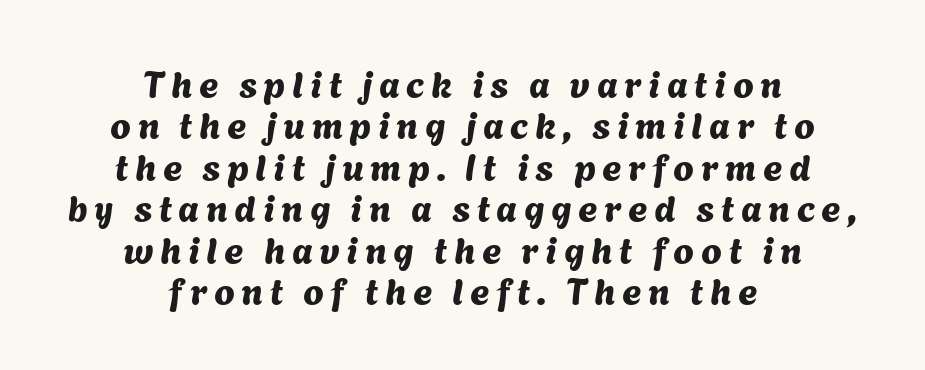
The image shows 37 px sans-serif type; set centered, tight line spacing (1.12x), not underlined; medium stroke contrast and a medium x-height.
